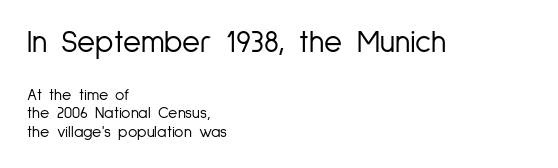
Ascenders rise straight up at ninety degrees. Standard letterfit; no display-style spreading of the glyphs. What's the leading like? Squeezed, with rows nearly overlapping. Line beginnings align vertically; line endings do not. Is this a fixed-width face? No — the glyphs have proportional, varying widths.
